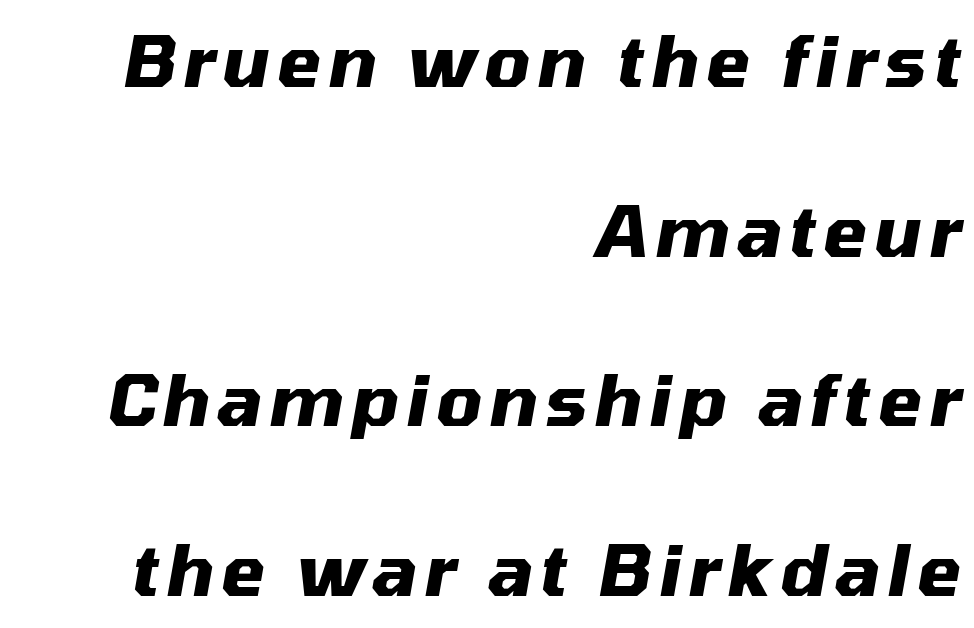
Line ends are locked; line starts wander. Note the varied advance widths — an 'i' is clearly narrower than an 'm'. Honestly, there is no underline to notice here at all. Each glyph is drawn with heavy, bold strokes. In terms of leading, this rendering errs on the spacious side.
